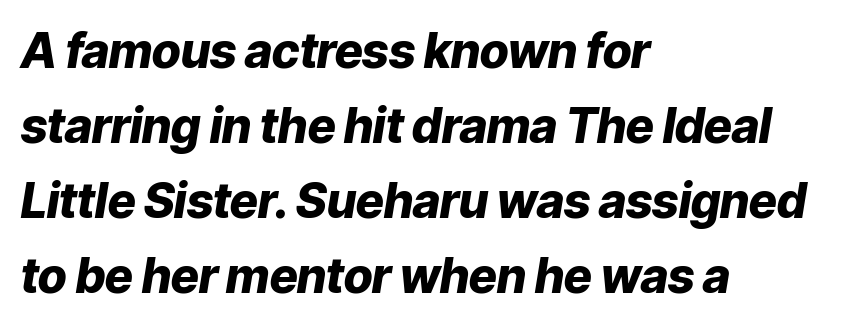
Q: Is the text bold? A: Yes.
Q: Is the text italic (slanted)? A: Yes, it leans right by about 9 degrees.
Q: Is the text underlined? A: No.
Q: How is the paragraph aligned? A: Left-aligned.
Q: Is the spacing between letters normal or unusually wide? A: Normal.
Q: Is the spacing between lines tight, normal or loose? A: Normal.
Q: Width (condensed, normal, or wide)? A: Normal.
Q: Stroke contrast? A: Low.
Q: x-height? A: Medium.
Q: Monospaced? A: No.
